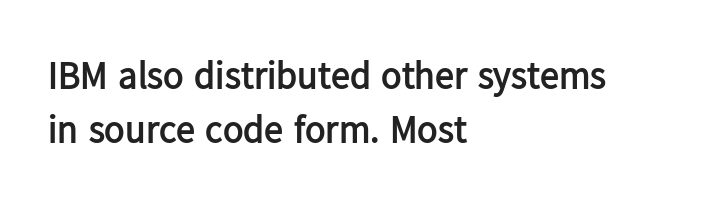
The image shows 38 px semibold sans-serif type, upright; set left-aligned, normal line spacing (1.43x), normal letter spacing, not underlined; low stroke contrast and a medium x-height.
